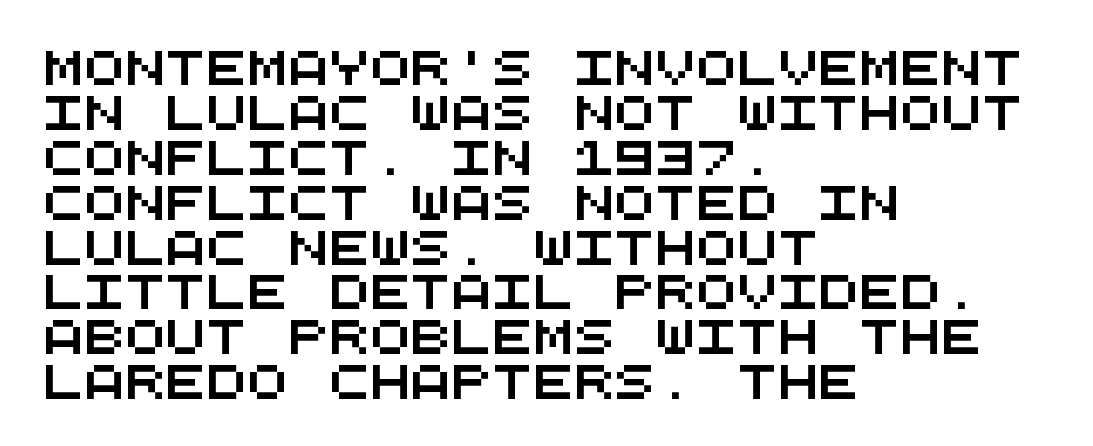
{"serif": "no", "width": "wide", "stroke_contrast": "medium", "x_height": "large", "monospaced": "yes", "underline": "no", "align": "left", "line_spacing": "normal", "line_spacing_ratio": 1.32, "letter_spacing": "normal", "letter_spacing_em": 0.0, "glyph_px": 34}
